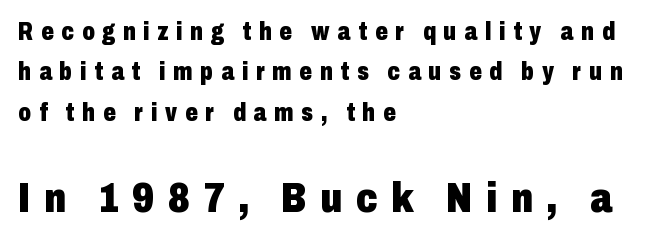
A typesetter would call this proportional, since set widths differ per character. Only glyphs here, with clear space below each row. Every row of glyphs begins at an identical x-position on the left. Vertical spacing — default. Serif or sans? Sans — the stroke terminals are bare. The tracking jumps out immediately: characters are airy and widely separated.
